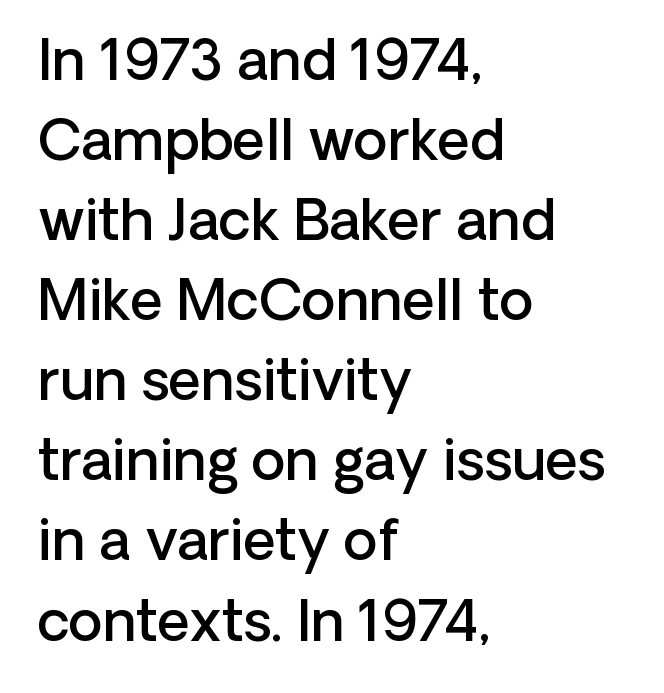
The image shows 56 px semibold sans-serif type, upright; set left-aligned, normal line spacing (1.43x), normal letter spacing, not underlined; low stroke contrast and a medium x-height.
